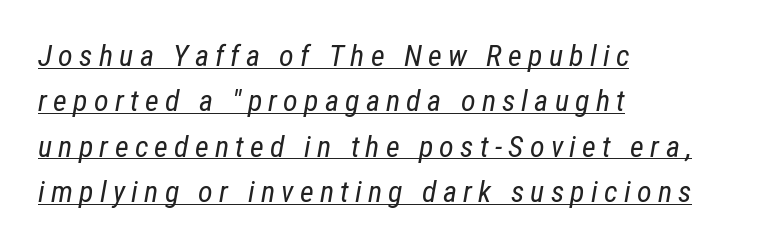
The image shows 30 px regular-weight, condensed type, italic (leaning right); set left-aligned, normal line spacing (1.51x), unusually wide letter spacing (+0.21 em), underlined; low stroke contrast and a medium x-height.
